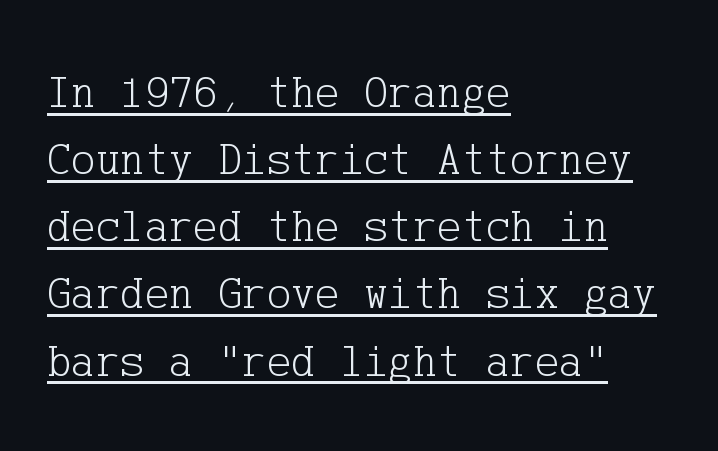
The image shows 46 px light serif type, upright; set left-aligned, normal line spacing (1.46x), normal letter spacing, underlined; low stroke contrast and a medium x-height.
